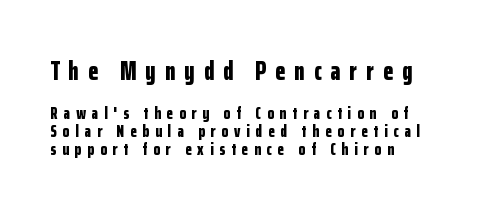
{"italic": "no", "bold": "yes", "underline": "no", "align": "left", "line_spacing": "tight", "line_spacing_ratio": 1.07, "letter_spacing": "wide", "letter_spacing_em": 0.35, "larger_block": "first", "size_ratio": 1.53, "glyph_px": 26}
